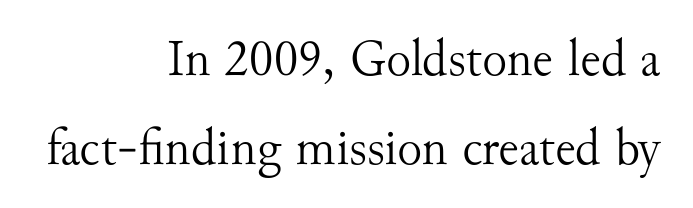
Q: Is the text bold? A: No.
Q: Is the text italic (slanted)? A: No, it is upright.
Q: Is the typeface a serif or a sans-serif typeface? A: Serif.
Q: Is the text underlined? A: No.
Q: How is the paragraph aligned? A: Right-aligned.
Q: Is the spacing between letters normal or unusually wide? A: Normal.
Q: Width (condensed, normal, or wide)? A: Normal.
Q: Stroke contrast? A: Medium.
Q: x-height? A: Small.
Q: Monospaced? A: No.
